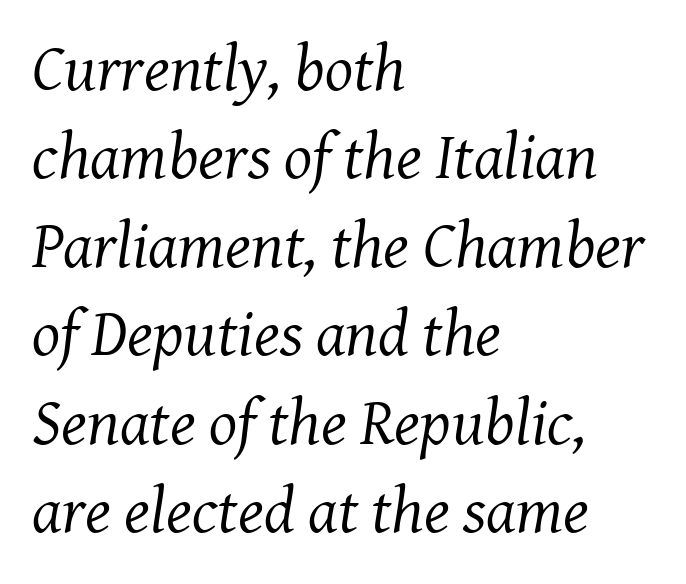
{"serif": "yes", "italic": "yes", "lean": "right", "slant_degrees": 8, "bold": "no", "weight": "regular", "width": "normal", "stroke_contrast": "medium", "x_height": "medium", "monospaced": "no", "underline": "no", "align": "left", "line_spacing": "normal", "line_spacing_ratio": 1.34, "letter_spacing": "normal", "letter_spacing_em": 0.0, "glyph_px": 66}
